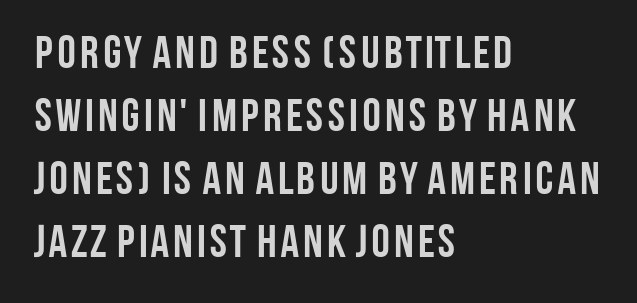
The image shows 46 px semibold, condensed sans-serif type, upright; set left-aligned, normal line spacing (1.37x), normal letter spacing, not underlined; low stroke contrast and a large x-height.
